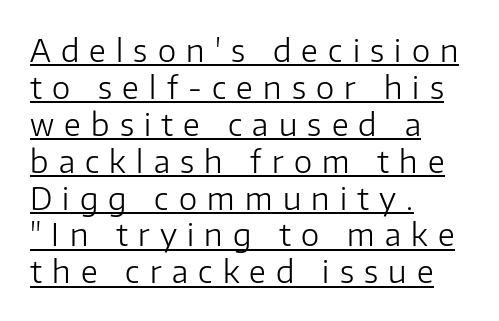
Q: Is the text bold? A: No.
Q: Is the text italic (slanted)? A: No, it is upright.
Q: Is the typeface a serif or a sans-serif typeface? A: Sans-serif.
Q: Is the text underlined? A: Yes.
Q: How is the paragraph aligned? A: Left-aligned.
Q: Is the spacing between letters normal or unusually wide? A: Unusually wide.
Q: Width (condensed, normal, or wide)? A: Normal.
Q: Stroke contrast? A: Low.
Q: x-height? A: Medium.
Q: Monospaced? A: No.
